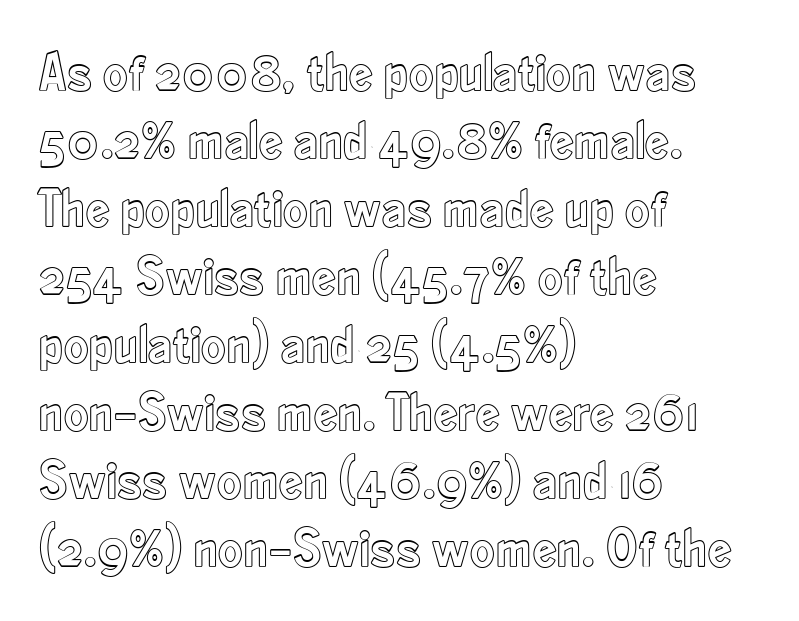
Proportional: the letters do not fall into vertical columns. These lines were composed using upright roman letters. The tracking reads as untouched default to a designer's eye. These lines stack with their left ends in a neat column.
